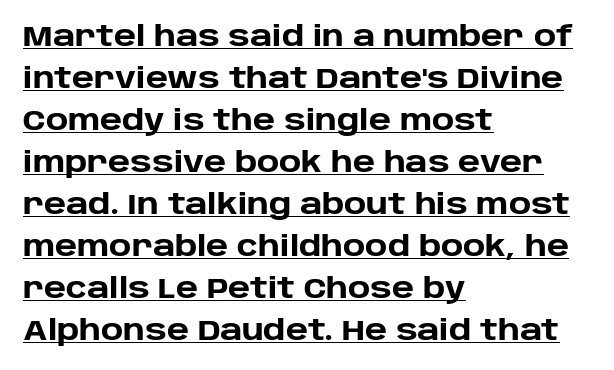
The image shows 28 px heavy sans-serif type, upright; set left-aligned, normal line spacing (1.5x), normal letter spacing, underlined; low stroke contrast and a large x-height.
